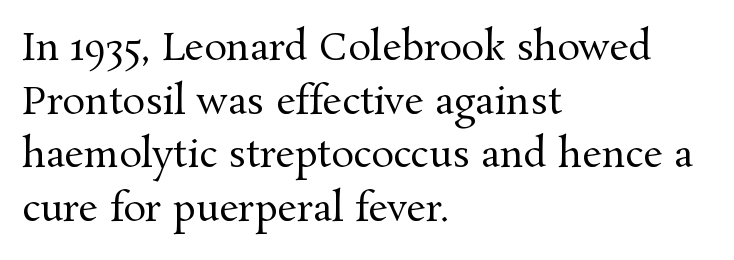
Q: Is the text bold? A: No.
Q: Is the text italic (slanted)? A: No, it is upright.
Q: Is the typeface a serif or a sans-serif typeface? A: Serif.
Q: Is the text underlined? A: No.
Q: How is the paragraph aligned? A: Left-aligned.
Q: Is the spacing between letters normal or unusually wide? A: Normal.
Q: Is the spacing between lines tight, normal or loose? A: Normal.
Q: Width (condensed, normal, or wide)? A: Normal.
Q: Stroke contrast? A: Medium.
Q: x-height? A: Medium.
Q: Monospaced? A: No.
